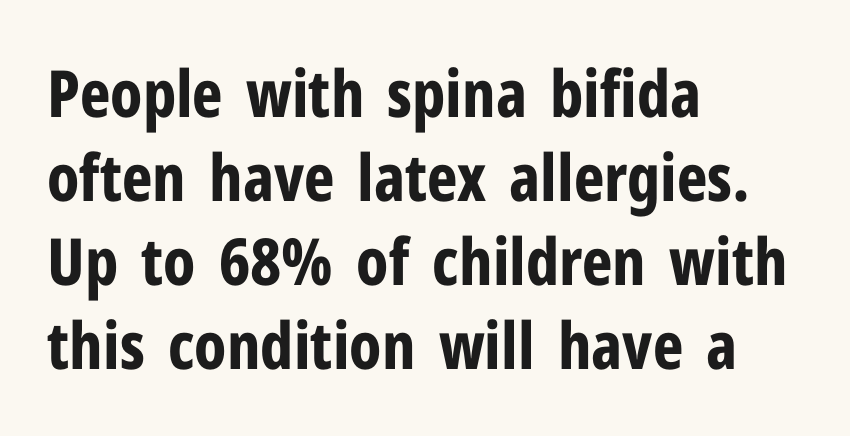
Q: Is the text bold? A: Yes.
Q: Is the text italic (slanted)? A: No, it is upright.
Q: Is the typeface a serif or a sans-serif typeface? A: Sans-serif.
Q: Is the text underlined? A: No.
Q: How is the paragraph aligned? A: Left-aligned.
Q: Is the spacing between letters normal or unusually wide? A: Normal.
Q: Is the spacing between lines tight, normal or loose? A: Normal.
Q: Width (condensed, normal, or wide)? A: Condensed.
Q: Stroke contrast? A: Low.
Q: x-height? A: Medium.
Q: Monospaced? A: No.
